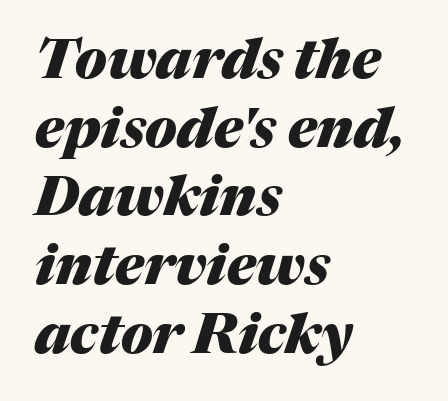
Successive baselines arrive at the customary interval. The strip under each line holds only bare page. You could not count columns in this text — the font is proportionally spaced. This rendering leaves character spacing at its baseline value. Pretty heavy lettering here — definitely bold.
